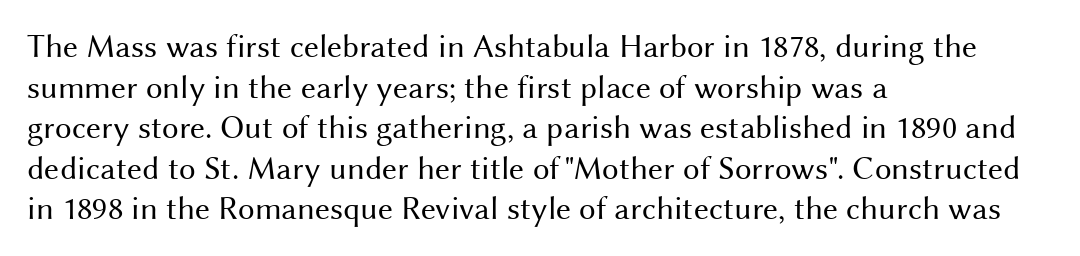
Q: Is the text bold? A: No.
Q: Is the text italic (slanted)? A: No, it is upright.
Q: Is the typeface a serif or a sans-serif typeface? A: Sans-serif.
Q: Is the text underlined? A: No.
Q: How is the paragraph aligned? A: Left-aligned.
Q: Is the spacing between letters normal or unusually wide? A: Normal.
Q: Width (condensed, normal, or wide)? A: Normal.
Q: Stroke contrast? A: Medium.
Q: x-height? A: Medium.
Q: Monospaced? A: No.
